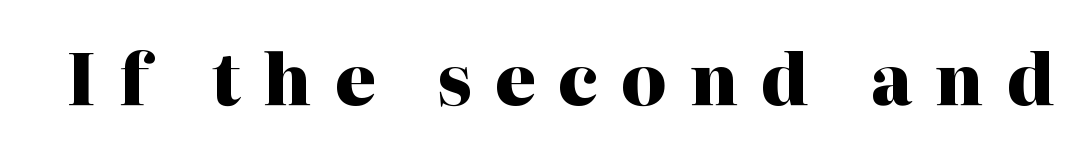
The glyphs in this specimen are seriffed. Strokes here are thick enough to call this a true bold. Clear beneath every line of the passage. Here the glyphs are tracked loosely, breaking word shapes into spaced letters. These lines are rendered in a variable-pitch font.
